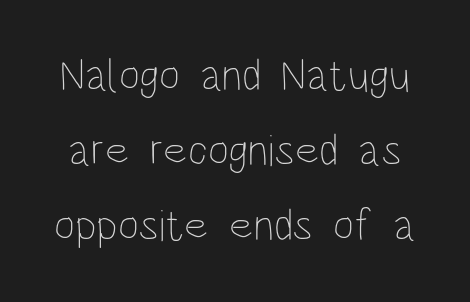
Q: Is the text bold? A: No.
Q: Is the text italic (slanted)? A: No, it is upright.
Q: Is the text underlined? A: No.
Q: Is the spacing between letters normal or unusually wide? A: Normal.
Q: Is the spacing between lines tight, normal or loose? A: Normal.
Q: Width (condensed, normal, or wide)? A: Condensed.
Q: Stroke contrast? A: Low.
Q: x-height? A: Large.
Q: Monospaced? A: No.
